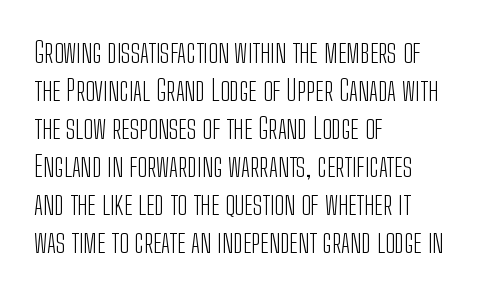
The image shows 29 px light, condensed sans-serif type, upright; set left-aligned, normal line spacing (1.31x), normal letter spacing, not underlined; low stroke contrast and a medium x-height.
